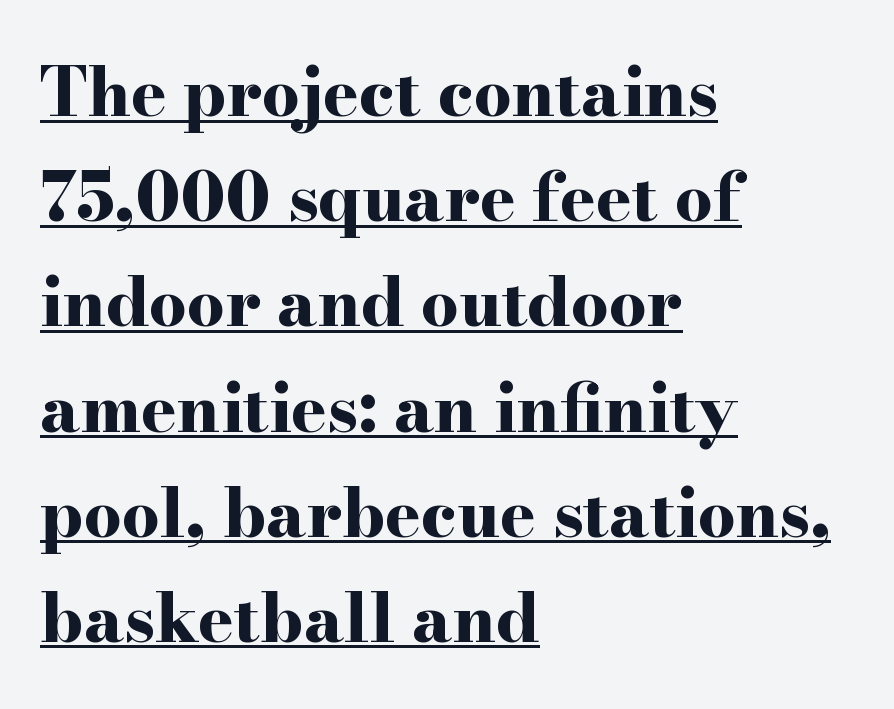
The image shows 67 px bold, wide serif type, upright; set left-aligned, normal line spacing (1.57x), normal letter spacing, underlined; high stroke contrast and a small x-height.
